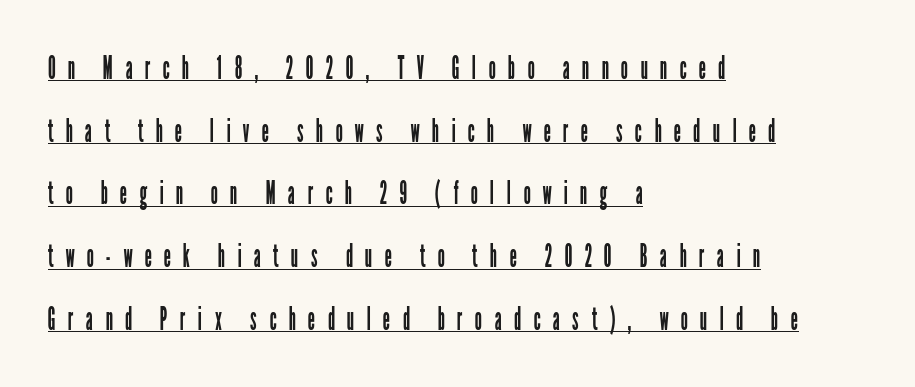
{"serif": "no", "italic": "no", "bold": "no", "weight": "regular", "width": "condensed", "stroke_contrast": "low", "x_height": "medium", "monospaced": "no", "underline": "yes", "align": "left", "line_spacing": "loose", "line_spacing_ratio": 1.96, "letter_spacing": "wide", "letter_spacing_em": 0.38, "glyph_px": 32}
